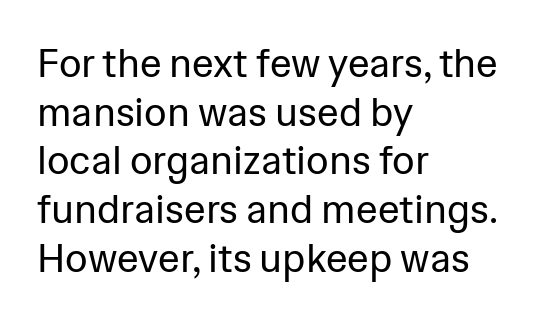
Q: Is the text bold? A: No.
Q: Is the text italic (slanted)? A: No, it is upright.
Q: Is the typeface a serif or a sans-serif typeface? A: Sans-serif.
Q: Is the text underlined? A: No.
Q: How is the paragraph aligned? A: Left-aligned.
Q: Is the spacing between letters normal or unusually wide? A: Normal.
Q: Is the spacing between lines tight, normal or loose? A: Normal.
Q: Width (condensed, normal, or wide)? A: Normal.
Q: Stroke contrast? A: Low.
Q: x-height? A: Medium.
Q: Monospaced? A: No.
